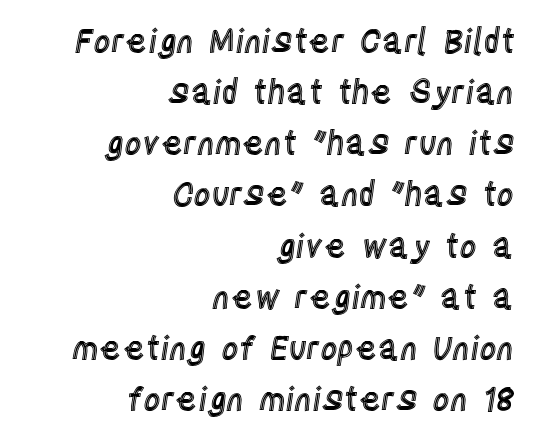
The image shows 33 px condensed type; set right-aligned, normal line spacing (1.55x), normal letter spacing, not underlined; a large x-height.
